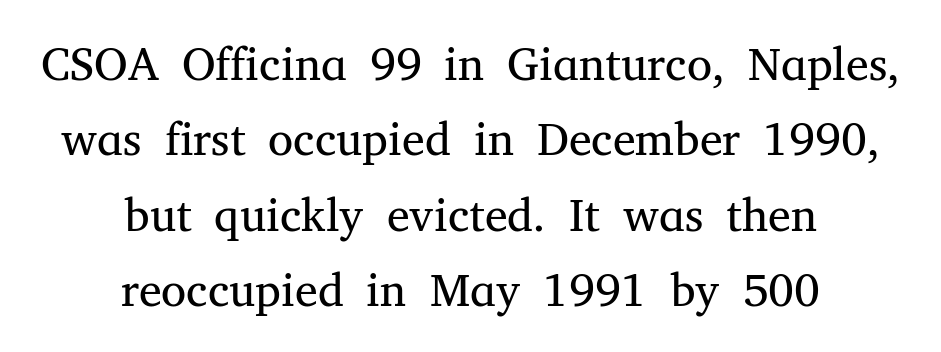
Q: Is the text bold? A: No.
Q: Is the text italic (slanted)? A: No, it is upright.
Q: Is the typeface a serif or a sans-serif typeface? A: Serif.
Q: Is the text underlined? A: No.
Q: How is the paragraph aligned? A: Centered.
Q: Is the spacing between letters normal or unusually wide? A: Normal.
Q: Is the spacing between lines tight, normal or loose? A: Normal.
Q: Width (condensed, normal, or wide)? A: Normal.
Q: Stroke contrast? A: Medium.
Q: x-height? A: Medium.
Q: Monospaced? A: No.
